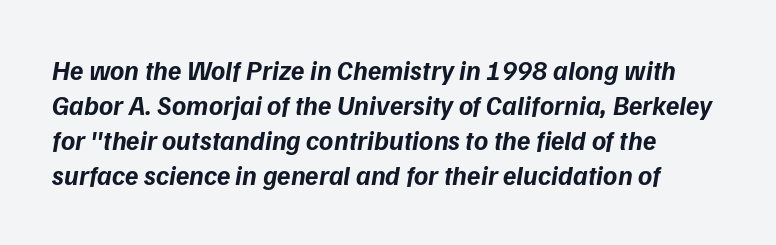
Q: Is the text bold? A: Yes.
Q: Is the text italic (slanted)? A: Yes, it leans right by about 9 degrees.
Q: Is the text underlined? A: No.
Q: How is the paragraph aligned? A: Left-aligned.
Q: Is the spacing between letters normal or unusually wide? A: Normal.
Q: Is the spacing between lines tight, normal or loose? A: Normal.
